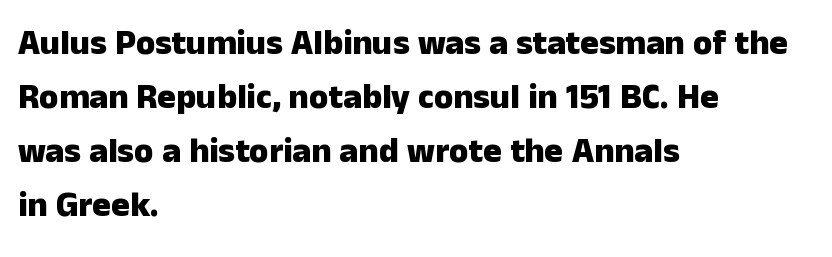
Q: Is the text bold? A: Yes.
Q: Is the text italic (slanted)? A: No, it is upright.
Q: Is the typeface a serif or a sans-serif typeface? A: Sans-serif.
Q: Is the text underlined? A: No.
Q: How is the paragraph aligned? A: Left-aligned.
Q: Is the spacing between letters normal or unusually wide? A: Normal.
Q: Is the spacing between lines tight, normal or loose? A: Normal.
Q: Width (condensed, normal, or wide)? A: Normal.
Q: Stroke contrast? A: Low.
Q: x-height? A: Medium.
Q: Monospaced? A: No.
